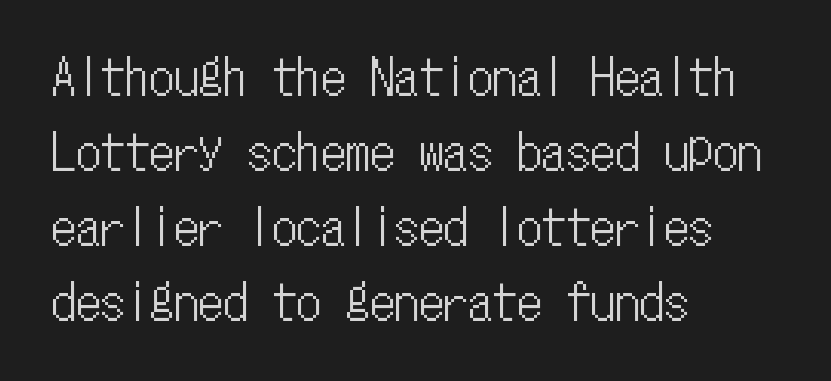
Q: Is the text italic (slanted)? A: No, it is upright.
Q: Is the text underlined? A: No.
Q: How is the paragraph aligned? A: Left-aligned.
Q: Is the spacing between letters normal or unusually wide? A: Normal.
Q: Is the spacing between lines tight, normal or loose? A: Normal.
Q: Width (condensed, normal, or wide)? A: Condensed.
Q: Stroke contrast? A: Low.
Q: x-height? A: Medium.
Q: Monospaced? A: Yes.
